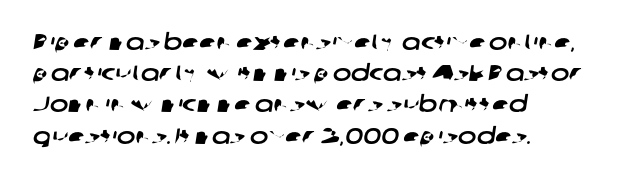
Q: Is the text underlined? A: No.
Q: How is the paragraph aligned? A: Left-aligned.
Q: Is the spacing between letters normal or unusually wide? A: Normal.
Q: Is the spacing between lines tight, normal or loose? A: Normal.
